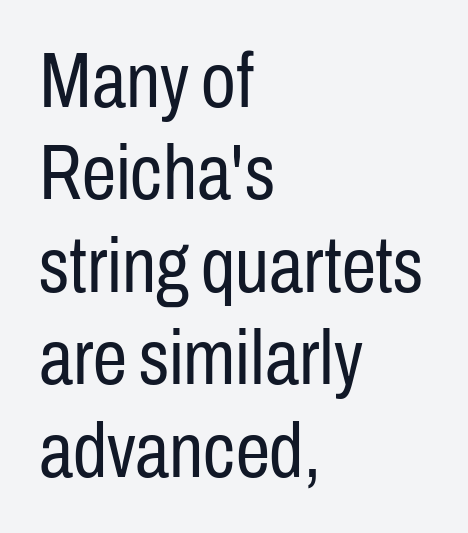
The image shows 77 px regular-weight, condensed sans-serif type, upright; set left-aligned, line spacing 1.2x, normal letter spacing, not underlined; low stroke contrast and a medium x-height.
